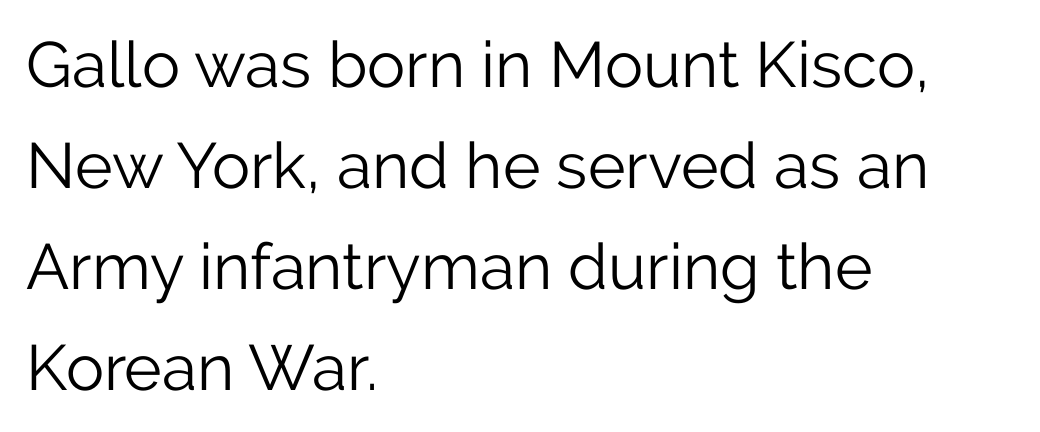
A bare baseline throughout the passage. These lines are rendered in a variable-pitch font. The paragraph has a hard left edge and a soft right edge. Bold? No — there's no thickening of the strokes. This is the regular roman posture of the typeface. Evenly set lines give the paragraph a standard silhouette.
